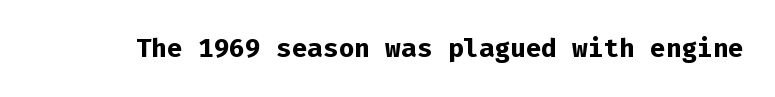
The image shows 26 px bold type, upright; set normal letter spacing, not underlined.
